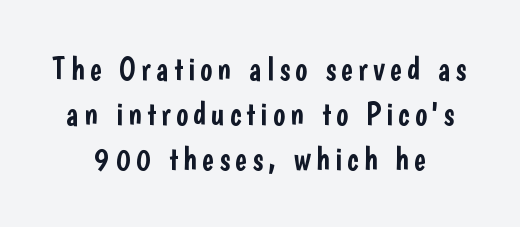
{"serif": "no", "italic": "no", "width": "condensed", "stroke_contrast": "low", "x_height": "medium", "monospaced": "no", "underline": "no", "align": "center", "line_spacing": "normal", "line_spacing_ratio": 1.4, "glyph_px": 32}
